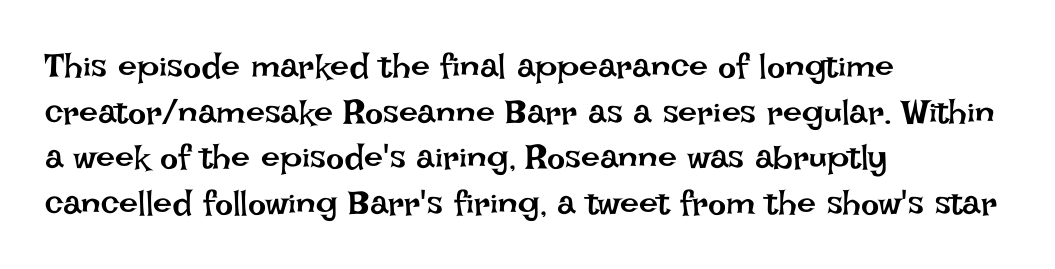
Varying glyph widths throughout — classic text-font behaviour. The rows are spaced the way most documents space them. Short note: letters normally spaced. The string is rendered with underlining switched off. The setting favours the left margin, as ordinary paragraphs usually do. The cut favours lightness, reaching ordinary text weight at its darkest.
